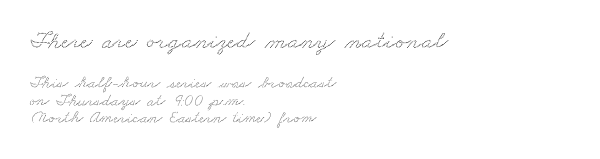
The image shows 25 px text type; set left-aligned, tight line spacing (1.02x), normal letter spacing, not underlined; the first (top) block is 1.47x larger.
